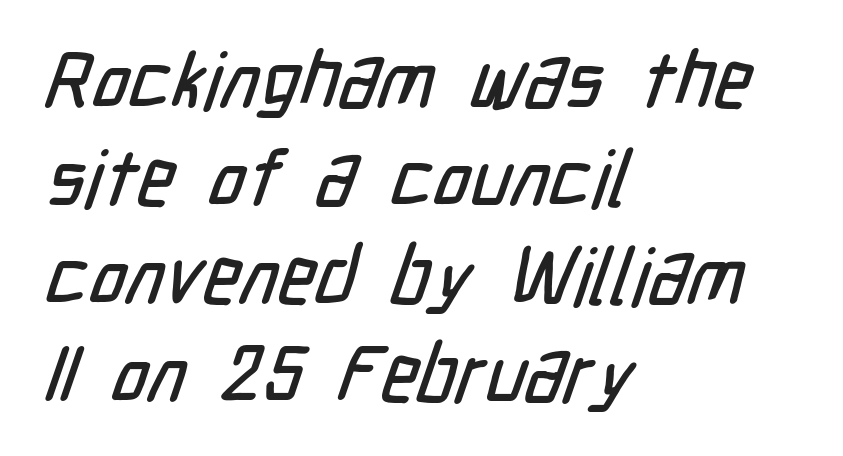
Which margin do the lines hug? The left one — the right edge is uneven. Does extra space separate the letters? No, they use regular spacing. Character widths vary here, with narrow letters taking less room than wide ones. Plain, unruled lines of type. What kind of face is this? One without serifs — a sans.
